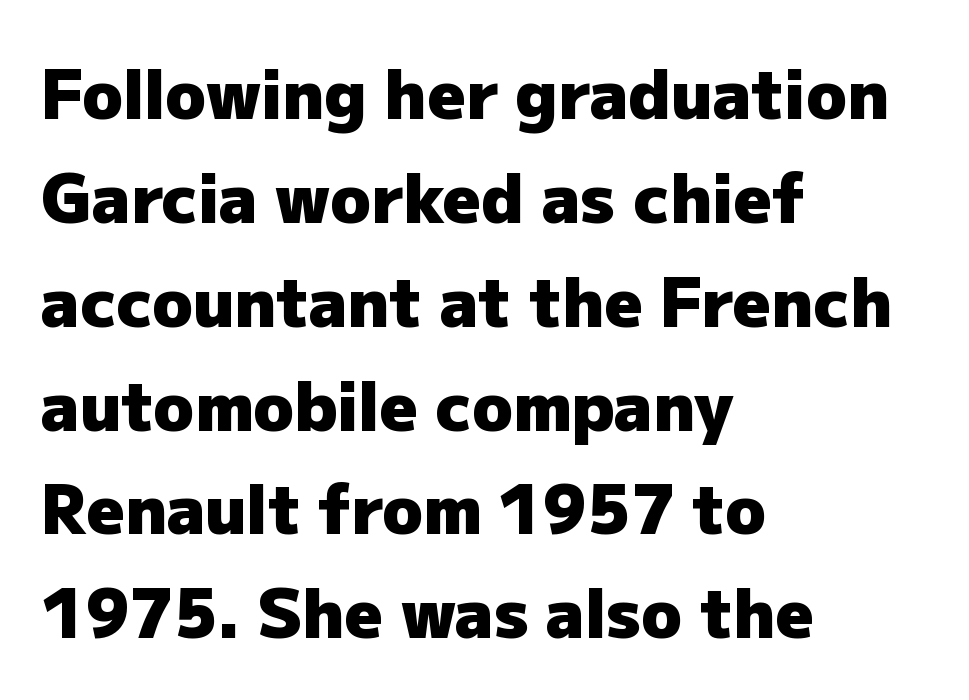
{"serif": "no", "italic": "no", "bold": "yes", "weight": "heavy", "width": "normal", "stroke_contrast": "low", "x_height": "medium", "monospaced": "no", "underline": "no", "align": "left", "line_spacing": "normal", "line_spacing_ratio": 1.55, "letter_spacing": "normal", "letter_spacing_em": 0.0, "glyph_px": 67}
